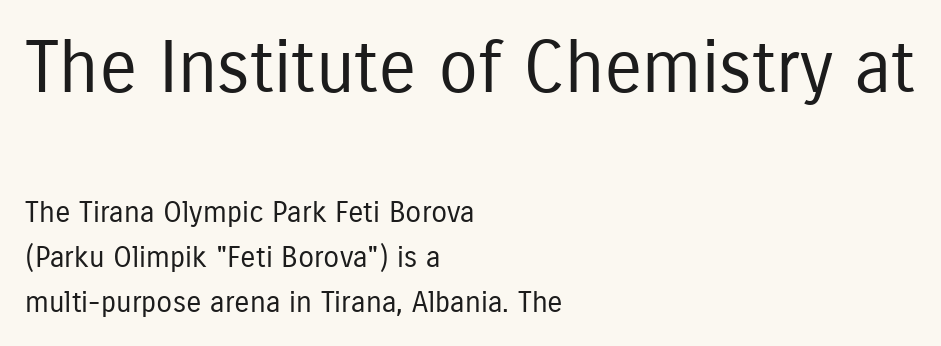
{"serif": "no", "italic": "no", "bold": "no", "weight": "regular", "width": "condensed", "stroke_contrast": "low", "x_height": "medium", "monospaced": "no", "underline": "no", "align": "left", "line_spacing": "normal", "line_spacing_ratio": 1.56, "letter_spacing": "normal", "letter_spacing_em": 0.0, "larger_block": "first", "size_ratio": 2.48, "glyph_px": 72}
